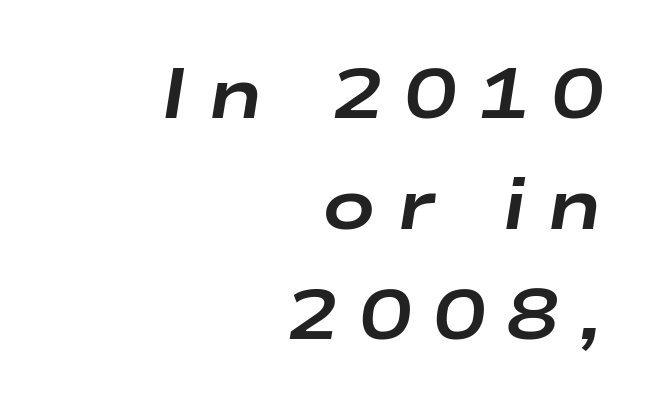
{"italic": "yes", "lean": "right", "slant_degrees": 9, "bold": "yes", "weight": "bold", "width": "wide", "stroke_contrast": "low", "x_height": "medium", "monospaced": "no", "underline": "no", "align": "right", "line_spacing": "normal", "line_spacing_ratio": 1.58, "letter_spacing": "wide", "letter_spacing_em": 0.3, "glyph_px": 70}
